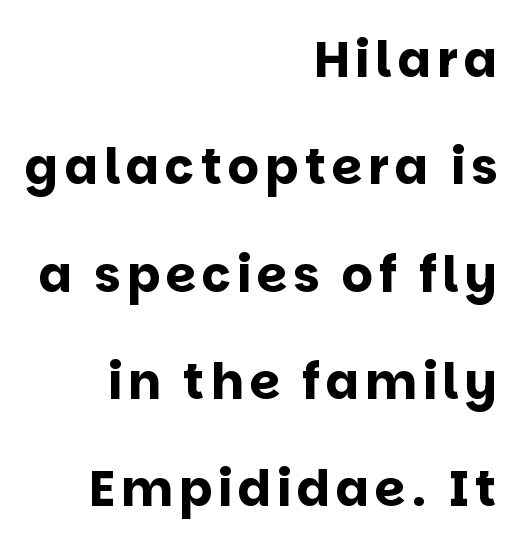
{"serif": "no", "italic": "no", "bold": "yes", "weight": "bold", "width": "normal", "stroke_contrast": "low", "x_height": "large", "monospaced": "no", "underline": "no", "align": "right", "line_spacing": "loose", "line_spacing_ratio": 2.19, "glyph_px": 49}
